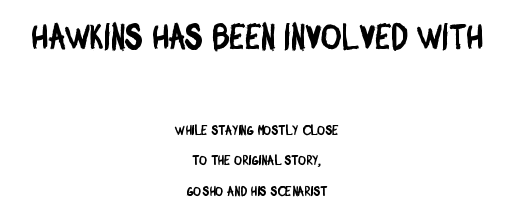
The image shows 35 px condensed sans-serif type; set centered, loose line spacing (2.19x), normal letter spacing, not underlined; the first (top) block is 2.5x larger; low stroke contrast and a large x-height.
